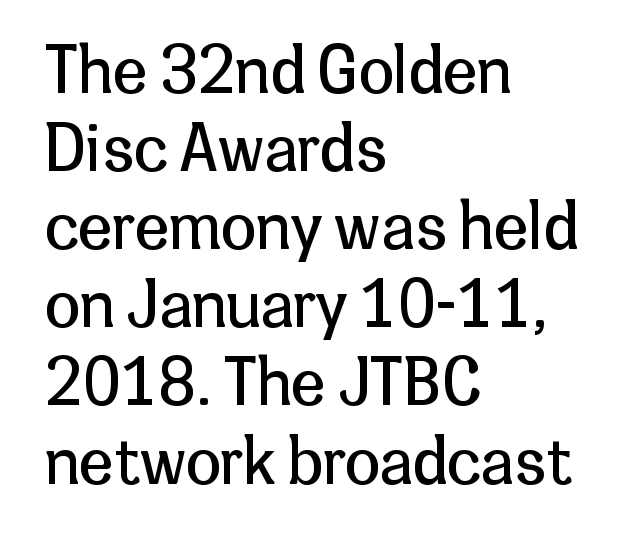
One-word summary of the alignment: left. You could call the tracking neutral — neither tight nor loose. Italic? Not at all — the glyphs are vertical. Spacing verdict: proportional, widths tailored to each character. Typographically, this falls in the sans-serif category.
